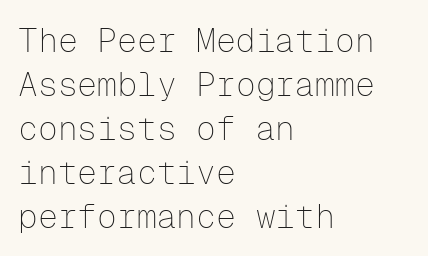
Is this a fixed-width face? Yes — each glyph sits in an identical cell. Does the copy run flush right? No — it runs flush left. This reads as an unemphasized weight, regular at the heaviest. Type style note: lacks serifs.
